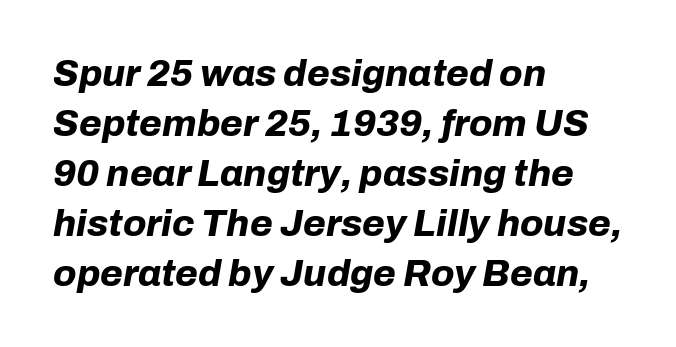
The image shows 37 px bold type, italic (leaning right); set left-aligned, normal line spacing (1.35x), normal letter spacing, not underlined; low stroke contrast and a medium x-height.
